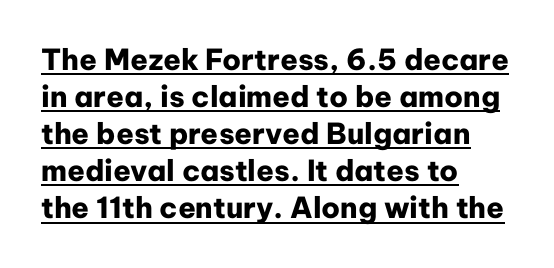
Visually the block forms a straight wall on the left and a jagged coastline on the right. Does extra space separate the letters? No, they use regular spacing. This is heavy type, rendered in bold. Posture: upright roman. Character widths vary here, with narrow letters taking less room than wide ones.
